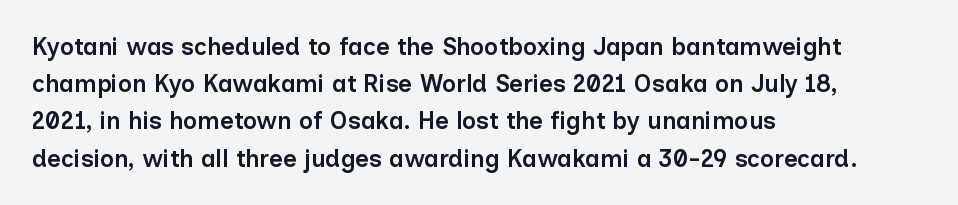
If you measured baseline to baseline, you'd find a middling distance. Summary of weight: moderately heavy, a semibold. Horizontal alignment here is leftward, the default for most running prose. Beneath every word, the page is bare.
